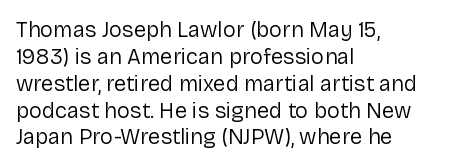
Honestly, the letter spacing is just normal — you wouldn't notice it. A student would call this left alignment; a typographer would say flush left, rag right. The font sits on the lighter half of the weight spectrum, regular included. Just letters on the line, the space beneath them empty.
